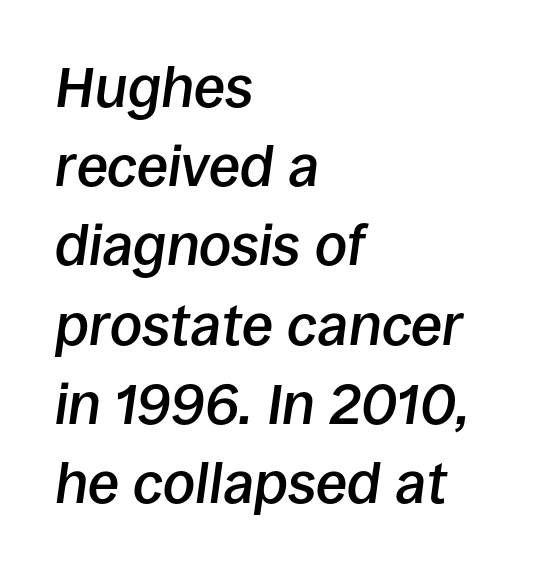
The image shows 57 px semibold type, italic (leaning right); set left-aligned, normal line spacing (1.39x), normal letter spacing, not underlined; low stroke contrast and a large x-height.
